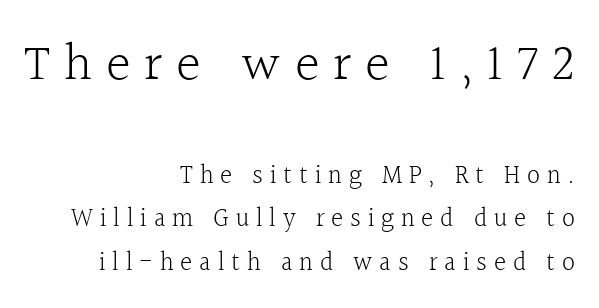
The face used here is proportionally spaced, like ordinary book or web type. The strokes carry an ordinary text weight at most. Serifs: yes, visible at the terminals of the letterforms. Every character sits straight up, as roman type does. Which of the two is more prominent by size? The first, at the top. A bare baseline throughout the passage.
